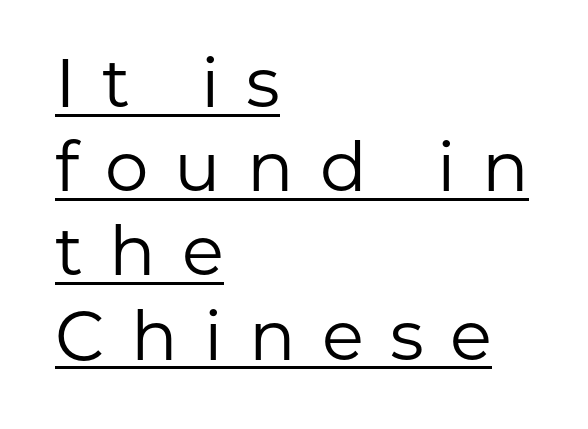
Q: Is the text bold? A: No.
Q: Is the text italic (slanted)? A: No, it is upright.
Q: Is the typeface a serif or a sans-serif typeface? A: Sans-serif.
Q: Is the text underlined? A: Yes.
Q: How is the paragraph aligned? A: Left-aligned.
Q: Is the spacing between letters normal or unusually wide? A: Unusually wide.
Q: Width (condensed, normal, or wide)? A: Normal.
Q: Stroke contrast? A: Low.
Q: x-height? A: Medium.
Q: Monospaced? A: No.
